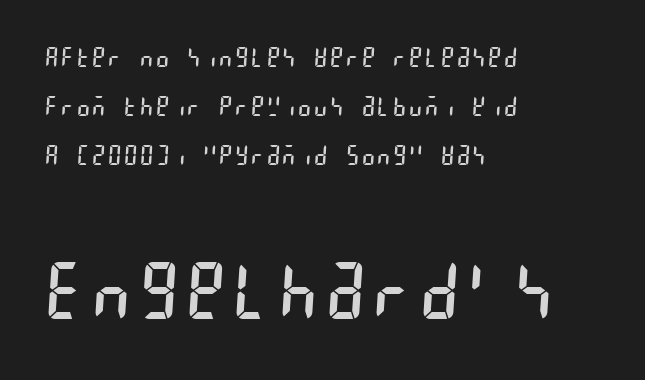
{"serif": "no", "bold": "no", "weight": "regular", "width": "condensed", "stroke_contrast": "low", "x_height": "large", "underline": "no", "align": "left", "line_spacing_ratio": 1.89, "larger_block": "second", "size_ratio": 2.96, "glyph_px": 77}
